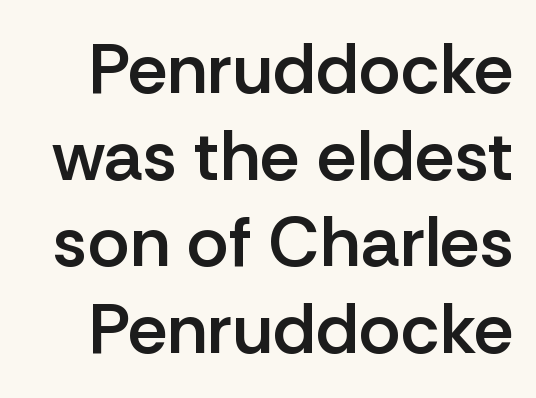
Observe the absence of serifs on each vertical stroke in this sample. The specimen reads as upright at a glance. Honestly, there is no underline to notice here at all. Stroke thickness is moderately raised; the sample reads as semibold. Spacing verdict: proportional, widths tailored to each character. Students, note that the glyphs here touch the page at normal intervals.
